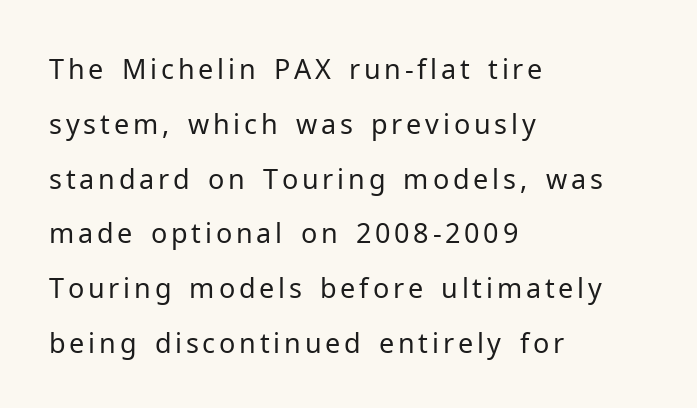
A roman cut, with each character standing at attention. No extra ink here — the face is not bold. Short and long lines alike share a common starting point at left. Vertically, the passage feels expansive, rows floating well apart. Underlining? Definitely not there.
